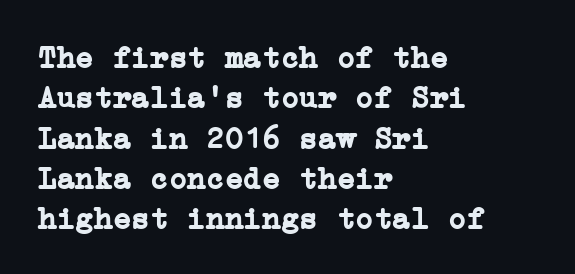
{"serif": "yes", "italic": "no", "bold": "yes", "weight": "semibold", "width": "normal", "stroke_contrast": "low", "x_height": "medium", "underline": "no", "align": "left", "line_spacing": "normal", "line_spacing_ratio": 1.3, "letter_spacing": "normal", "letter_spacing_em": 0.0, "glyph_px": 31}
